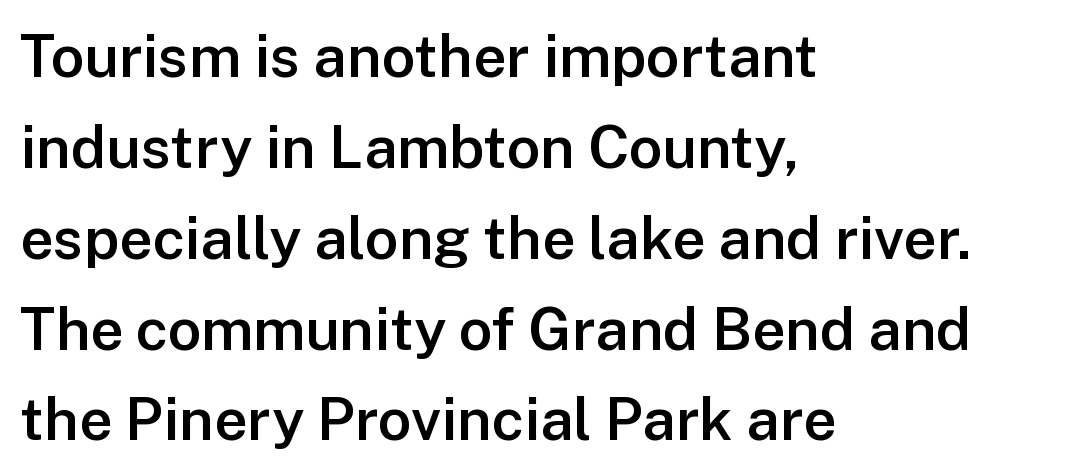
{"serif": "no", "italic": "no", "bold": "semi", "weight": "semibold", "width": "normal", "stroke_contrast": "low", "x_height": "medium", "monospaced": "no", "underline": "no", "align": "left", "line_spacing": "normal", "line_spacing_ratio": 1.54, "letter_spacing": "normal", "letter_spacing_em": 0.0, "glyph_px": 59}
